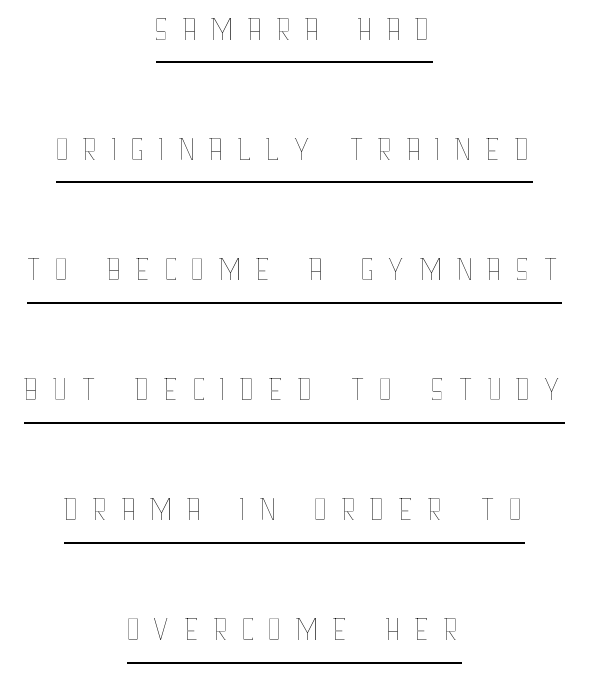
{"italic": "no", "bold": "no", "weight": "thin", "width": "condensed", "stroke_contrast": "low", "x_height": "large", "monospaced": "no", "underline": "yes", "align": "center", "line_spacing": "loose", "line_spacing_ratio": 2.45, "letter_spacing": "wide", "letter_spacing_em": 0.23, "glyph_px": 49}
